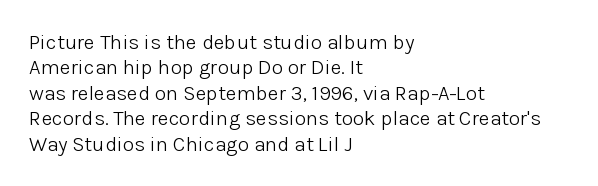
{"italic": "no", "bold": "no", "underline": "no", "align": "left", "line_spacing_ratio": 1.21, "letter_spacing": "normal", "letter_spacing_em": 0.0, "glyph_px": 21}
